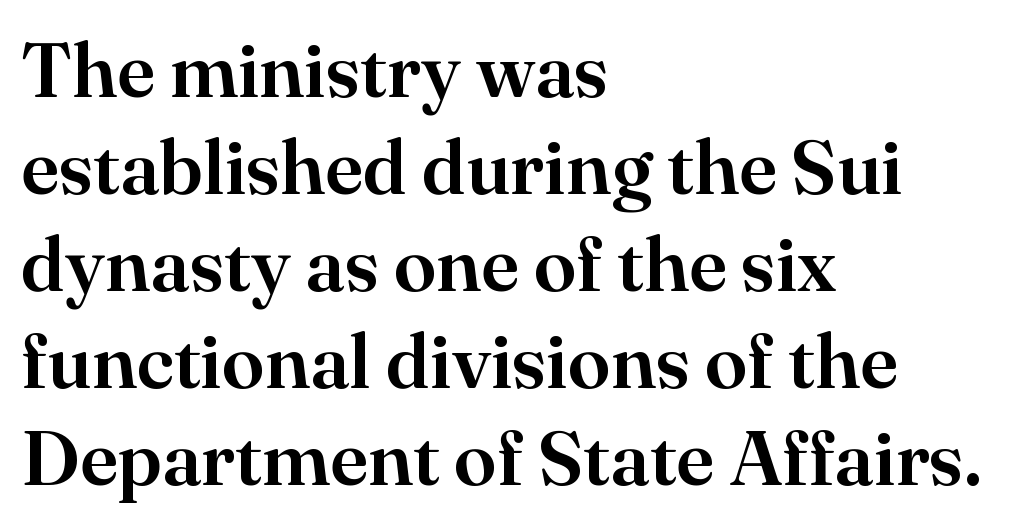
Honestly, the row spacing looks completely unremarkable. The letters stand straight up with perfectly vertical stems. The passage shown has conventional tracking throughout. Regarding serifs, this sample has them. The letters advance in unequal steps, a hallmark of proportional type.
